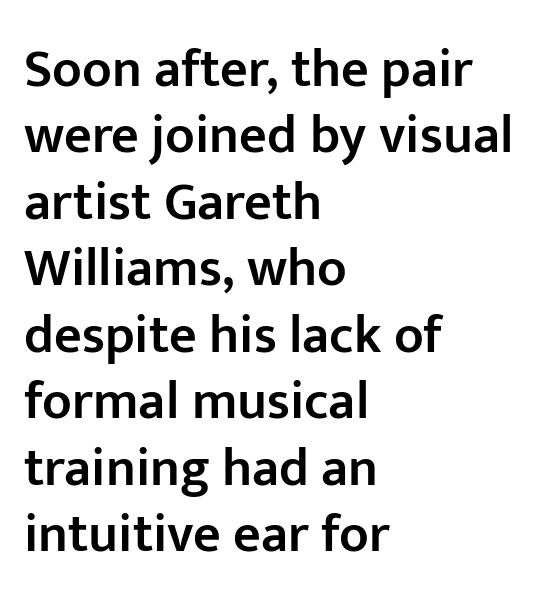
Q: Is the text bold? A: Semi-bold.
Q: Is the text italic (slanted)? A: No, it is upright.
Q: Is the typeface a serif or a sans-serif typeface? A: Sans-serif.
Q: Is the text underlined? A: No.
Q: How is the paragraph aligned? A: Left-aligned.
Q: Is the spacing between letters normal or unusually wide? A: Normal.
Q: Width (condensed, normal, or wide)? A: Normal.
Q: Stroke contrast? A: Low.
Q: x-height? A: Medium.
Q: Monospaced? A: No.
